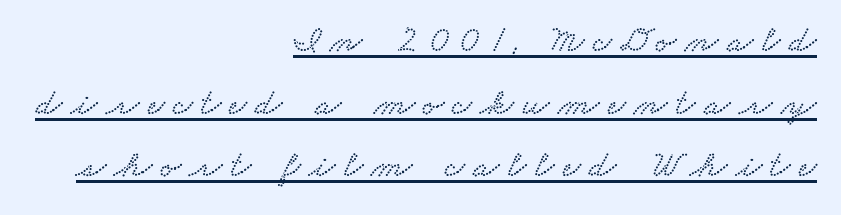
Q: Is the typeface a serif or a sans-serif typeface? A: Serif.
Q: Is the text underlined? A: Yes.
Q: How is the paragraph aligned? A: Right-aligned.
Q: Is the spacing between letters normal or unusually wide? A: Unusually wide.
Q: Is the spacing between lines tight, normal or loose? A: Normal.
Q: Width (condensed, normal, or wide)? A: Wide.
Q: Stroke contrast? A: Low.
Q: x-height? A: Small.
Q: Monospaced? A: No.
